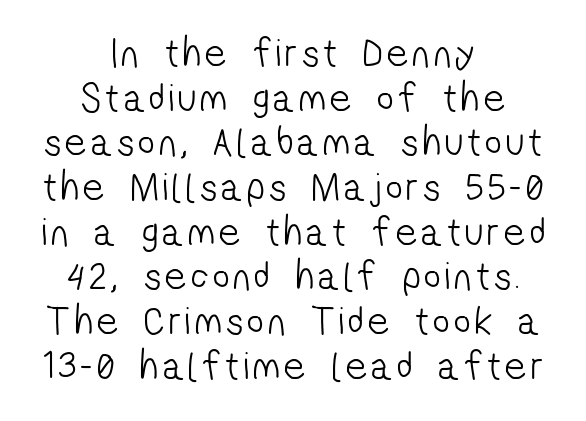
Q: Is the text bold? A: No.
Q: Is the typeface a serif or a sans-serif typeface? A: Sans-serif.
Q: Is the text underlined? A: No.
Q: How is the paragraph aligned? A: Centered.
Q: Is the spacing between lines tight, normal or loose? A: Tight.
Q: Width (condensed, normal, or wide)? A: Condensed.
Q: Stroke contrast? A: Low.
Q: x-height? A: Medium.
Q: Monospaced? A: No.
